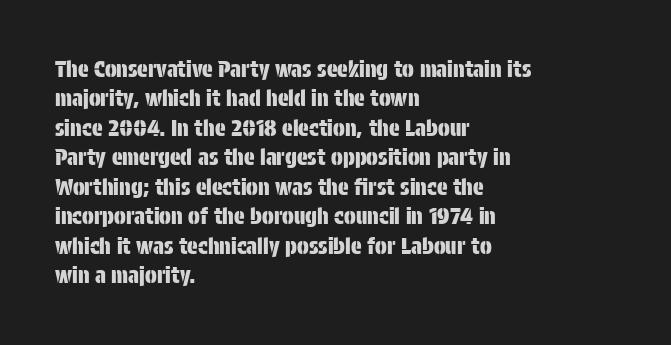
{"italic": "no", "underline": "no", "align": "left", "line_spacing": "normal", "line_spacing_ratio": 1.34, "letter_spacing": "normal", "letter_spacing_em": 0.0, "glyph_px": 22}
